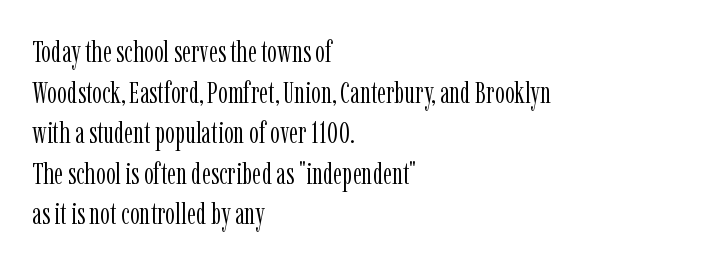
The image shows 31 px light, condensed serif type, upright; set left-aligned, normal line spacing (1.31x), normal letter spacing, not underlined; low stroke contrast and a medium x-height.
